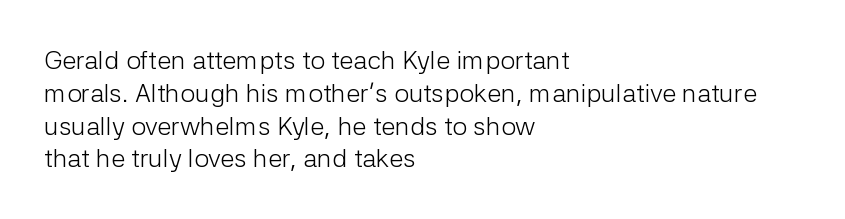
Q: Is the text bold? A: No.
Q: Is the text italic (slanted)? A: No, it is upright.
Q: Is the text underlined? A: No.
Q: How is the paragraph aligned? A: Left-aligned.
Q: Is the spacing between letters normal or unusually wide? A: Normal.
Q: Is the spacing between lines tight, normal or loose? A: Normal.
